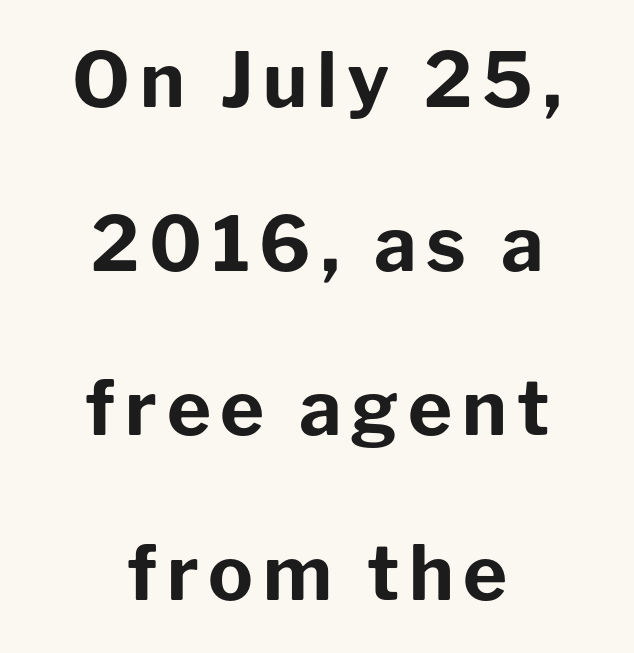
Q: Is the text bold? A: Yes.
Q: Is the text italic (slanted)? A: No, it is upright.
Q: Is the typeface a serif or a sans-serif typeface? A: Sans-serif.
Q: Is the text underlined? A: No.
Q: How is the paragraph aligned? A: Centered.
Q: Is the spacing between lines tight, normal or loose? A: Loose.
Q: Width (condensed, normal, or wide)? A: Normal.
Q: Stroke contrast? A: Low.
Q: x-height? A: Medium.
Q: Monospaced? A: No.
